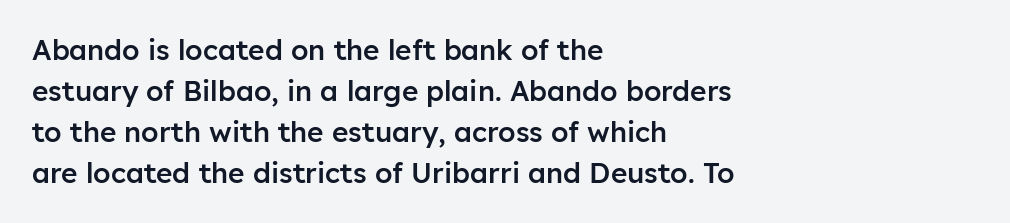
The image shows 28 px semibold sans-serif type, upright; set left-aligned, normal line spacing (1.47x), normal letter spacing, not underlined; low stroke contrast and a medium x-height.
